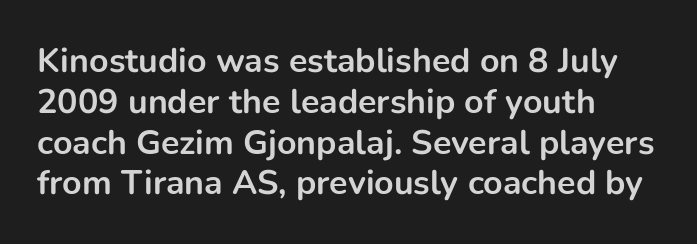
Each row of text sits above clean, open space. Varying glyph widths throughout — classic text-font behaviour. Serif or sans? Sans — the stroke terminals are bare. This is heavy type, rendered in bold. Is the letter spacing exaggerated? No — it looks like the ordinary default.
